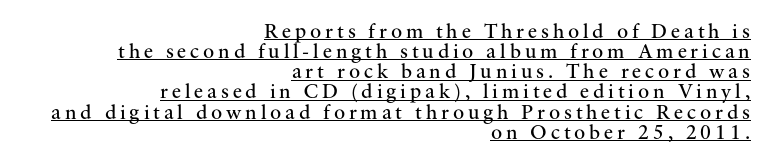
Honestly, the rows look squashed on top of each other. Heaviness? Minimal to ordinary, like unemphasized prose. The paragraph shown leans on its right margin. Tall strokes in this sample are plumb rather than angled. Underlining? Definitely there.
